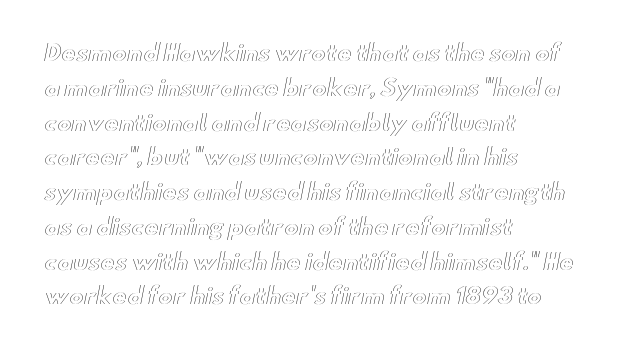
{"underline": "no", "align": "left", "line_spacing": "normal", "line_spacing_ratio": 1.58, "letter_spacing": "normal", "letter_spacing_em": 0.0, "glyph_px": 22}
